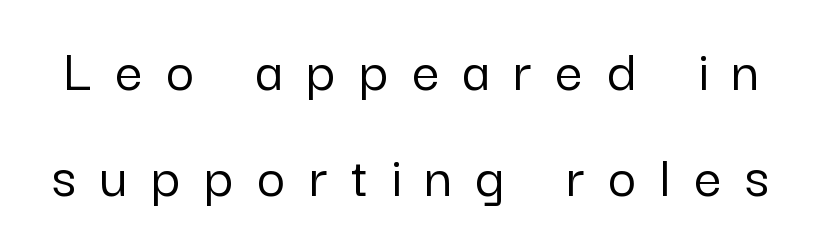
The image shows 61 px sans-serif type, upright; set line spacing 1.73x, unusually wide letter spacing (+0.39 em), not underlined; low stroke contrast and a medium x-height.
